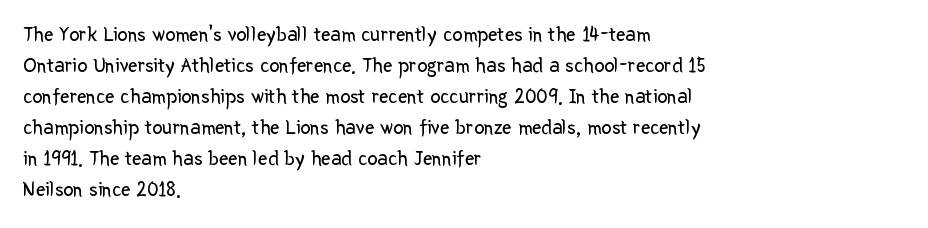
{"italic": "no", "bold": "no", "underline": "no", "align": "left", "line_spacing": "normal", "line_spacing_ratio": 1.48, "letter_spacing": "normal", "letter_spacing_em": 0.0, "glyph_px": 21}
